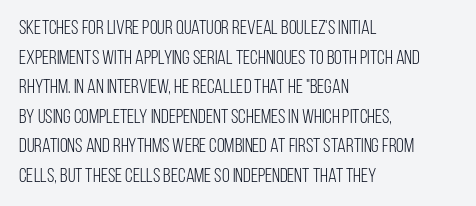
{"italic": "no", "bold": "no", "underline": "no", "align": "left", "line_spacing": "normal", "line_spacing_ratio": 1.48, "letter_spacing": "normal", "letter_spacing_em": 0.0, "glyph_px": 20}
